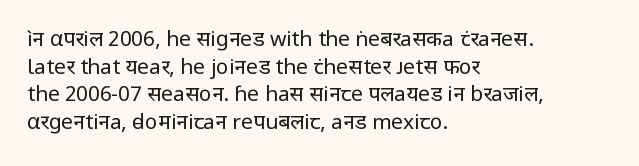
Every stem runs plumb, perpendicular to the baseline. Leftover space on each line is placed entirely after the last word. Check the space under the baseline: it is left empty. This reads as an unemphasized weight, regular at the heaviest. Caption: standard tracking, unaltered.
